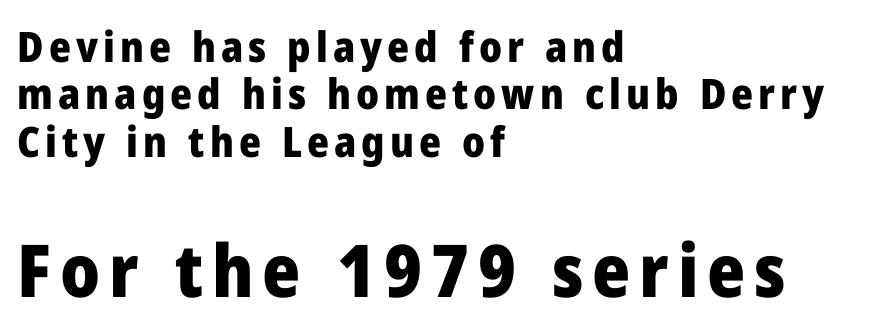
{"serif": "no", "italic": "no", "bold": "yes", "weight": "heavy", "width": "normal", "stroke_contrast": "low", "x_height": "medium", "monospaced": "no", "underline": "no", "align": "left", "line_spacing": "tight", "line_spacing_ratio": 1.13, "larger_block": "second", "size_ratio": 1.74, "glyph_px": 73}
